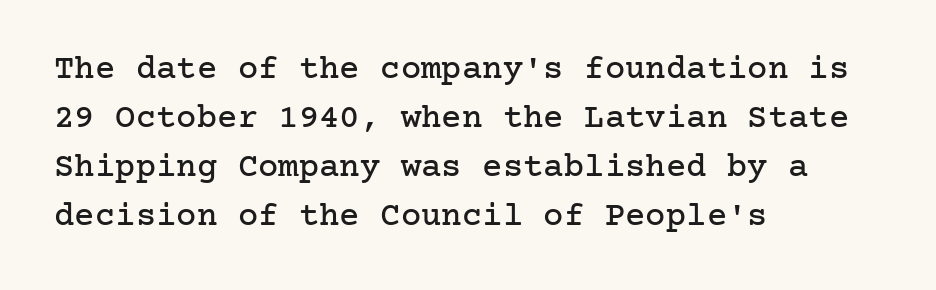
The image shows 34 px serif type, upright; set left-aligned, normal line spacing (1.44x), normal letter spacing, not underlined; low stroke contrast and a medium x-height.
